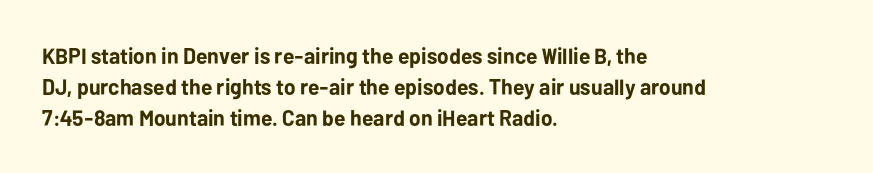
The image shows 22 px bold type, upright; set left-aligned, normal line spacing (1.4x), normal letter spacing, not underlined.
